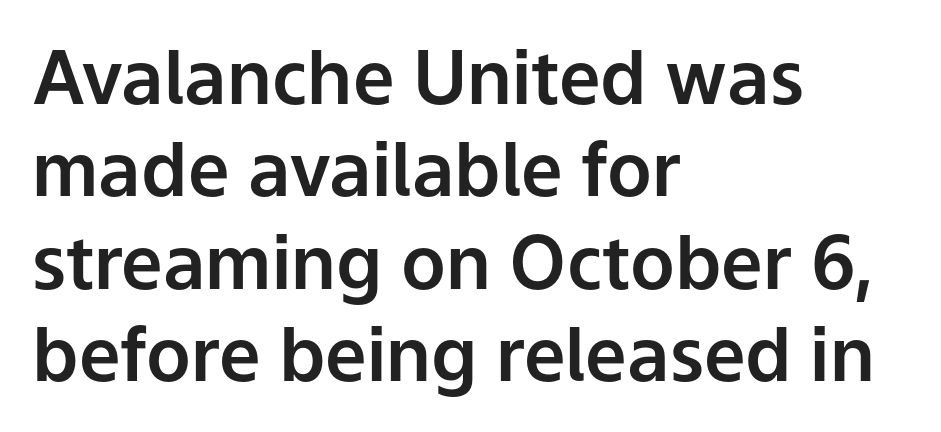
Q: Is the text italic (slanted)? A: No, it is upright.
Q: Is the typeface a serif or a sans-serif typeface? A: Sans-serif.
Q: Is the text underlined? A: No.
Q: How is the paragraph aligned? A: Left-aligned.
Q: Is the spacing between letters normal or unusually wide? A: Normal.
Q: Is the spacing between lines tight, normal or loose? A: Normal.
Q: Width (condensed, normal, or wide)? A: Normal.
Q: Stroke contrast? A: Low.
Q: x-height? A: Medium.
Q: Monospaced? A: No.
